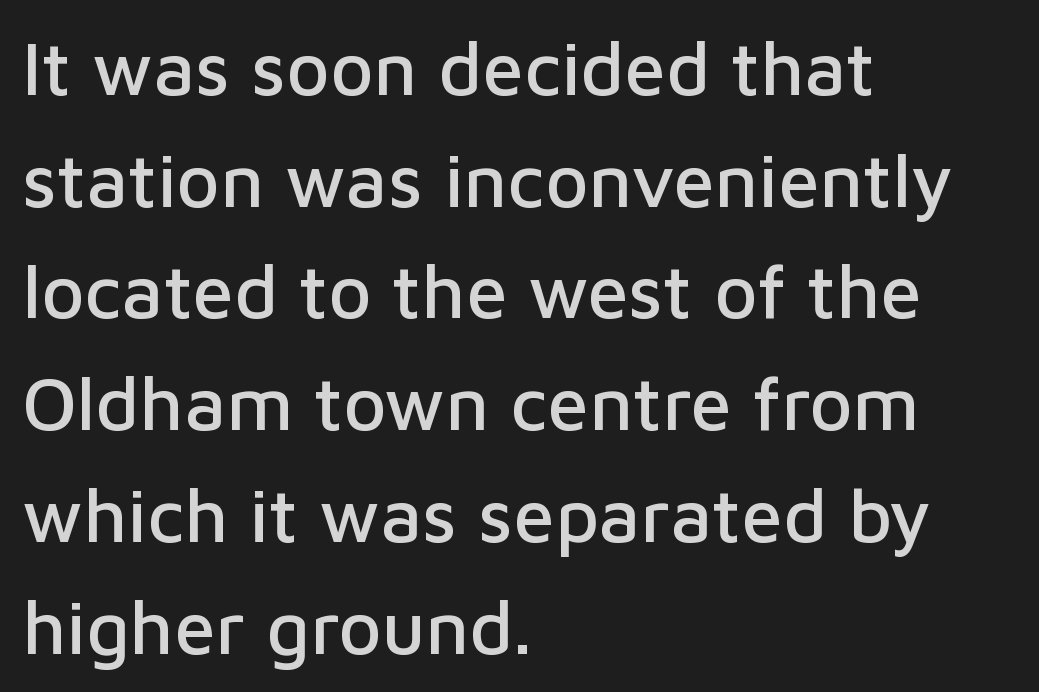
Default kerning and tracking; the words read as compact shapes. No italicization has been applied; the sample stays upright. Is the block centered? No — it sits flush against the left margin. The designer left line spacing at the default.
